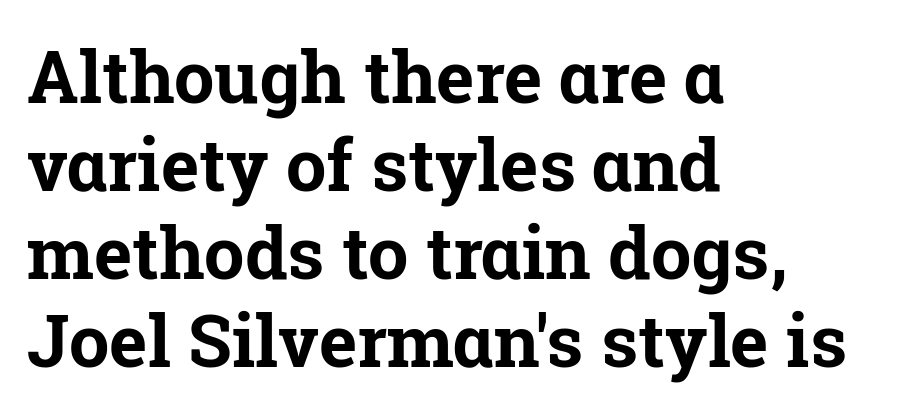
Q: Is the text bold? A: Yes.
Q: Is the text italic (slanted)? A: No, it is upright.
Q: Is the typeface a serif or a sans-serif typeface? A: Serif.
Q: Is the text underlined? A: No.
Q: How is the paragraph aligned? A: Left-aligned.
Q: Is the spacing between letters normal or unusually wide? A: Normal.
Q: Width (condensed, normal, or wide)? A: Normal.
Q: Stroke contrast? A: Low.
Q: x-height? A: Medium.
Q: Monospaced? A: No.
